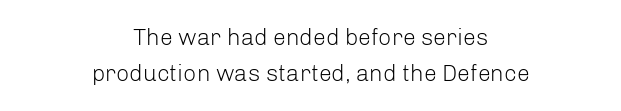
Q: Is the text bold? A: No.
Q: Is the text italic (slanted)? A: No, it is upright.
Q: Is the text underlined? A: No.
Q: How is the paragraph aligned? A: Centered.
Q: Is the spacing between letters normal or unusually wide? A: Normal.
Q: Is the spacing between lines tight, normal or loose? A: Normal.
